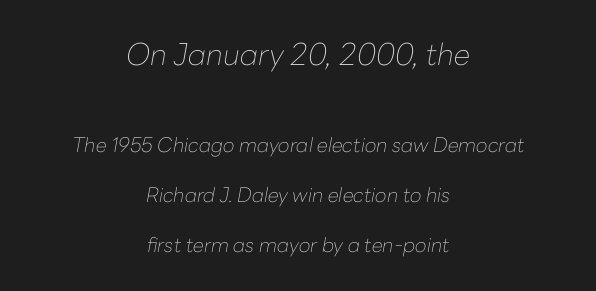
A typesetter would call this proportional, since set widths differ per character. The face used here has a pronounced slope to its letters. The rendering uses a large line-height, opening up the rows. The space beneath each line is pristine and unruled. Heaviness? Minimal to ordinary, like unemphasized prose. The paragraph shown floats in the horizontal middle.
